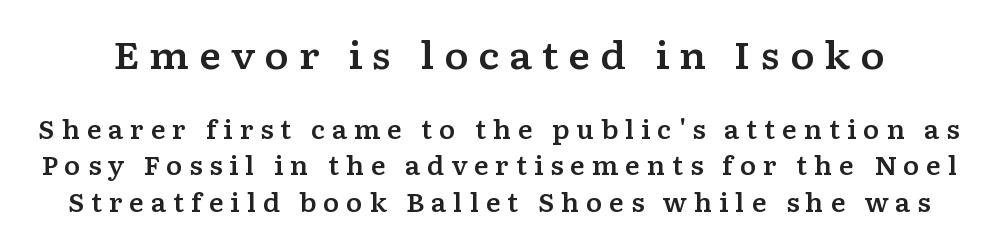
The image shows 37 px wide serif type, upright; set normal line spacing (1.46x), unusually wide letter spacing (+0.26 em), not underlined; the first (top) block is 1.48x larger; low stroke contrast and a medium x-height.
